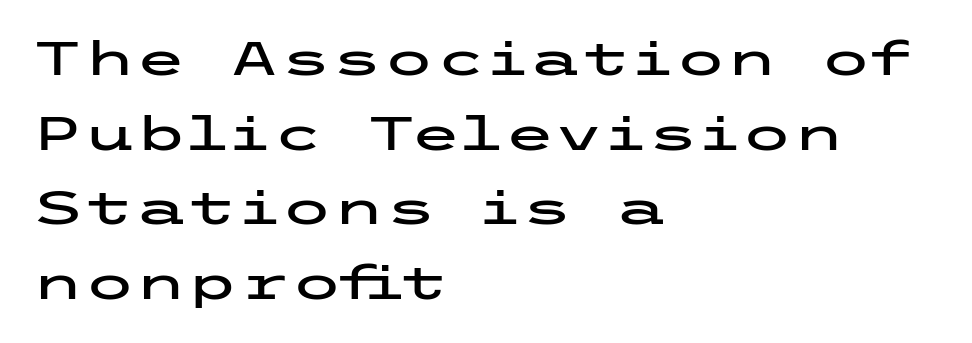
The image shows 47 px wide sans-serif type, upright; set left-aligned, normal line spacing (1.59x), normal letter spacing, not underlined; low stroke contrast and a medium x-height.
